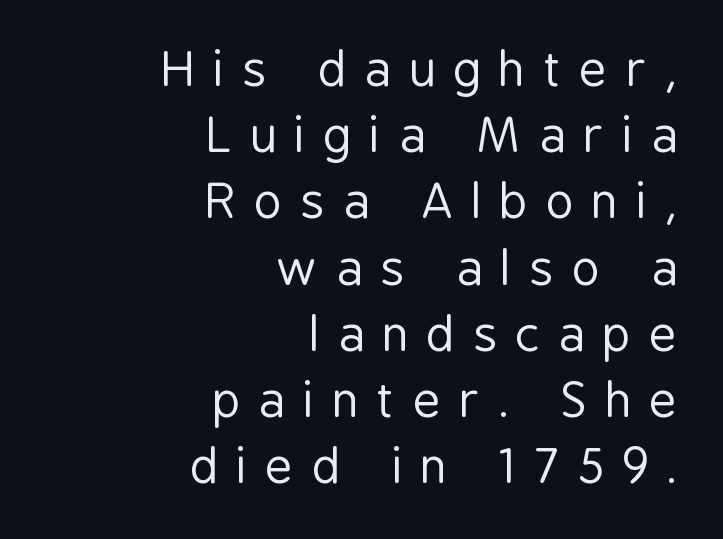
{"serif": "no", "italic": "no", "bold": "no", "weight": "regular", "width": "condensed", "stroke_contrast": "low", "x_height": "medium", "monospaced": "no", "underline": "no", "align": "right", "line_spacing": "normal", "line_spacing_ratio": 1.38, "letter_spacing": "wide", "letter_spacing_em": 0.38, "glyph_px": 48}
